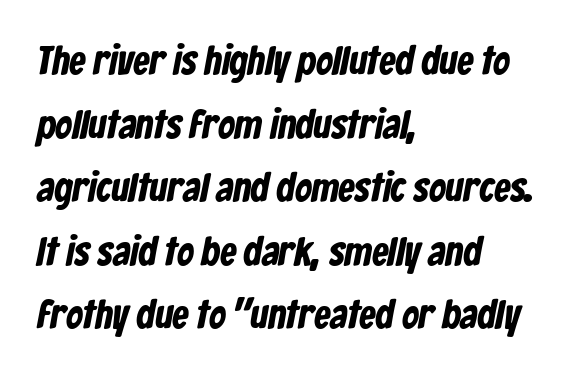
Q: Is the typeface a serif or a sans-serif typeface? A: Sans-serif.
Q: Is the text underlined? A: No.
Q: How is the paragraph aligned? A: Left-aligned.
Q: Is the spacing between letters normal or unusually wide? A: Normal.
Q: Is the spacing between lines tight, normal or loose? A: Normal.
Q: Width (condensed, normal, or wide)? A: Condensed.
Q: Stroke contrast? A: Low.
Q: x-height? A: Medium.
Q: Monospaced? A: No.
